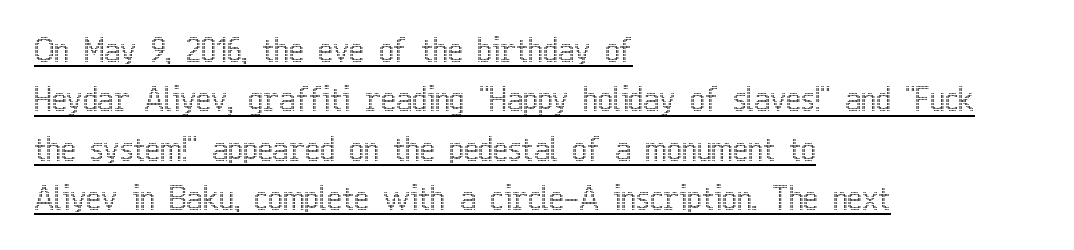
These lines are set flush left with a ragged right edge. Standard letterfit; no display-style spreading of the glyphs. Line spacing here is normal. The lettering holds an erect, upright posture throughout. You can see a thin bar hugging the bottom of the glyphs. Is this a fixed-width face? No — the glyphs have proportional, varying widths.
